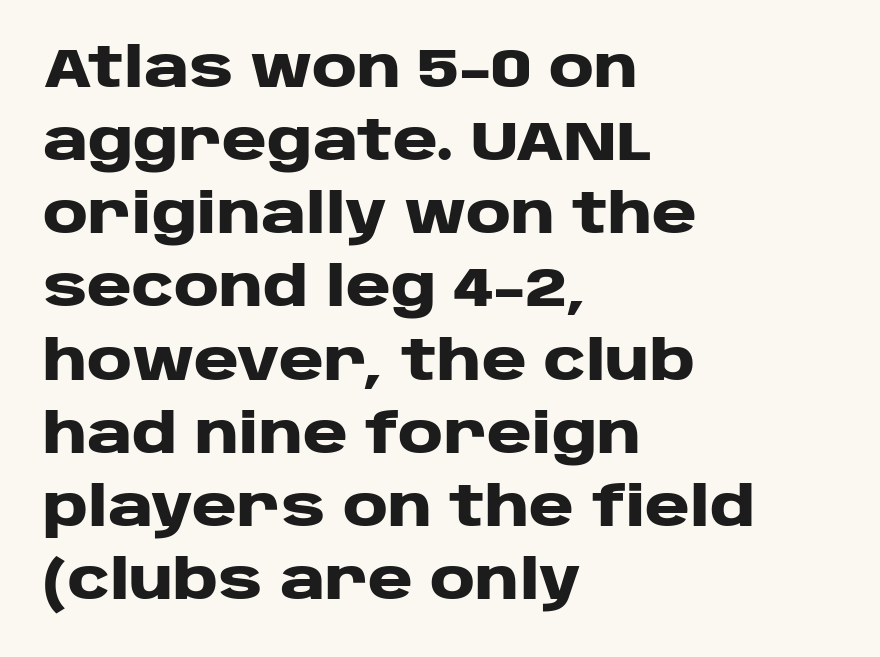
The image shows 55 px heavy, wide sans-serif type, upright; set left-aligned, normal line spacing (1.33x), normal letter spacing, not underlined; low stroke contrast and a large x-height.
